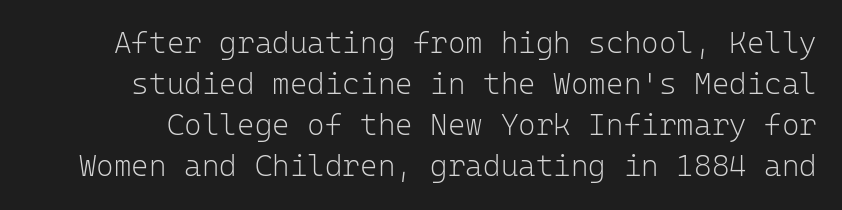
Q: Is the text bold? A: No.
Q: Is the text italic (slanted)? A: No, it is upright.
Q: Is the typeface a serif or a sans-serif typeface? A: Sans-serif.
Q: Is the text underlined? A: No.
Q: Is the spacing between letters normal or unusually wide? A: Normal.
Q: Is the spacing between lines tight, normal or loose? A: Normal.
Q: Width (condensed, normal, or wide)? A: Normal.
Q: Stroke contrast? A: Low.
Q: x-height? A: Medium.
Q: Monospaced? A: Yes.
